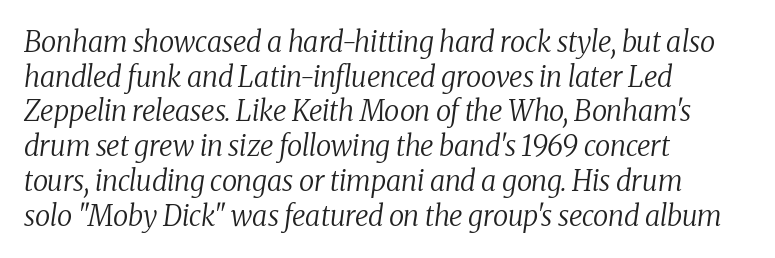
{"serif": "yes", "italic": "yes", "lean": "right", "slant_degrees": 8, "bold": "no", "weight": "regular", "width": "normal", "stroke_contrast": "medium", "x_height": "medium", "monospaced": "no", "underline": "no", "align": "left", "line_spacing_ratio": 1.24, "letter_spacing": "normal", "letter_spacing_em": 0.0, "glyph_px": 28}
